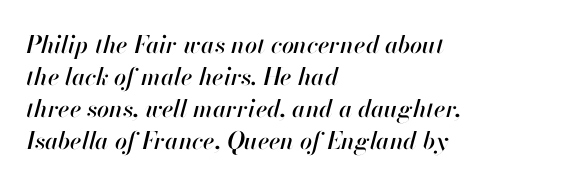
The image shows 24 px text type, italic (leaning right); set left-aligned, normal line spacing (1.33x), normal letter spacing, not underlined.
